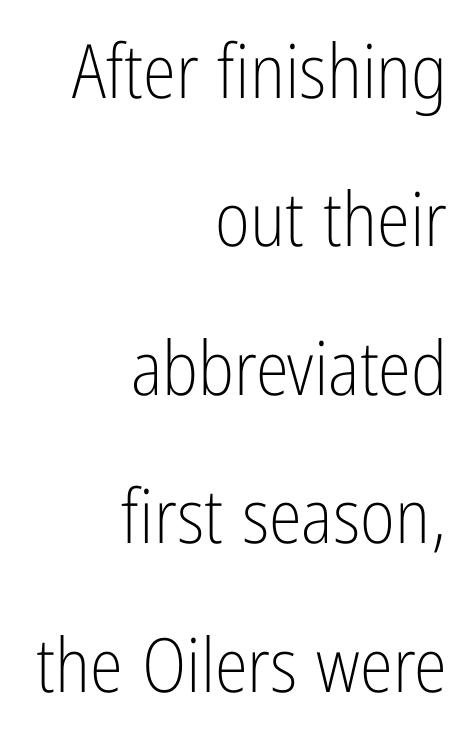
The image shows 75 px light, condensed sans-serif type, upright; set right-aligned, loose line spacing (1.98x), normal letter spacing, not underlined; low stroke contrast and a medium x-height.
